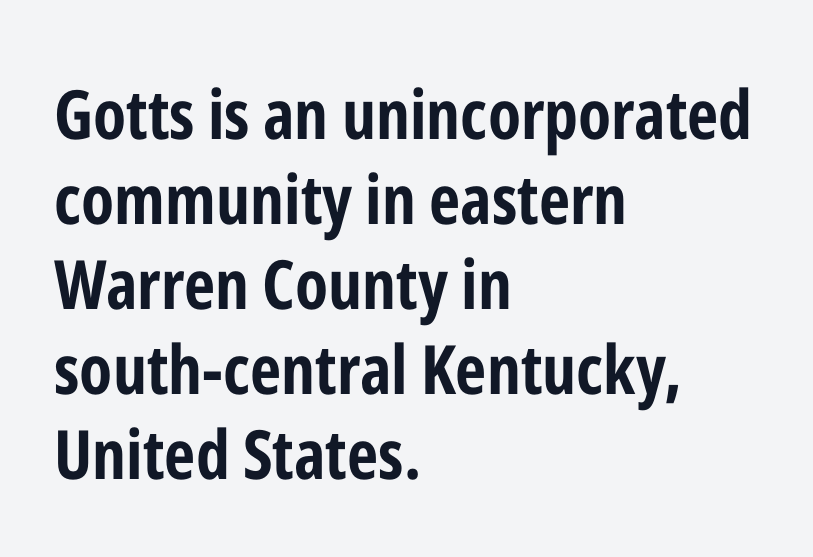
{"serif": "no", "italic": "no", "bold": "yes", "weight": "bold", "width": "condensed", "stroke_contrast": "low", "x_height": "medium", "monospaced": "no", "underline": "no", "align": "left", "line_spacing": "normal", "line_spacing_ratio": 1.25, "letter_spacing": "normal", "letter_spacing_em": 0.0, "glyph_px": 68}
